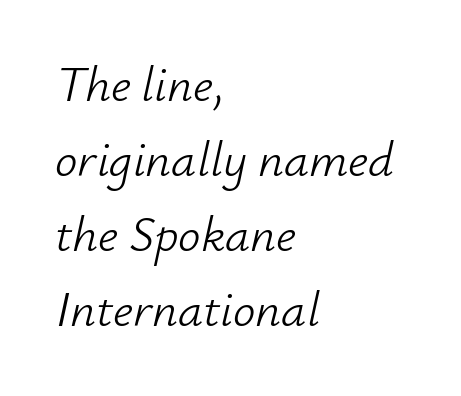
{"italic": "yes", "lean": "right", "slant_degrees": 12, "bold": "no", "weight": "light", "width": "normal", "stroke_contrast": "low", "x_height": "small", "monospaced": "no", "underline": "no", "align": "left", "line_spacing": "normal", "line_spacing_ratio": 1.5, "letter_spacing": "normal", "letter_spacing_em": 0.0, "glyph_px": 50}
